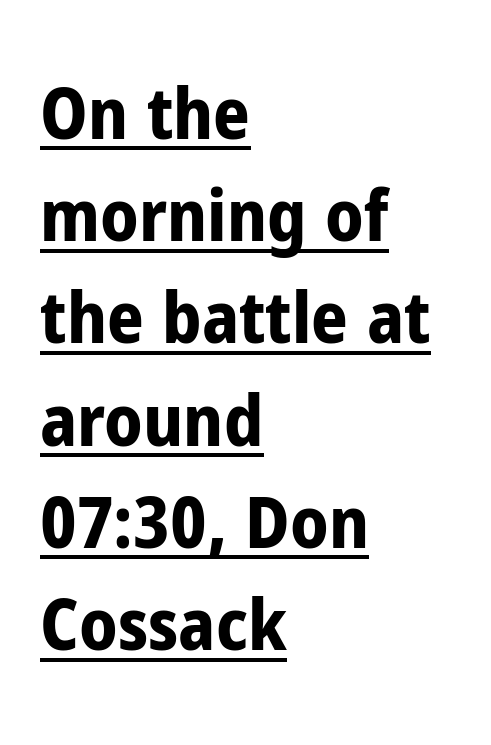
{"serif": "no", "italic": "no", "bold": "yes", "weight": "bold", "width": "condensed", "stroke_contrast": "low", "x_height": "medium", "monospaced": "no", "underline": "yes", "align": "left", "line_spacing": "normal", "line_spacing_ratio": 1.42, "letter_spacing": "normal", "letter_spacing_em": 0.0, "glyph_px": 72}
